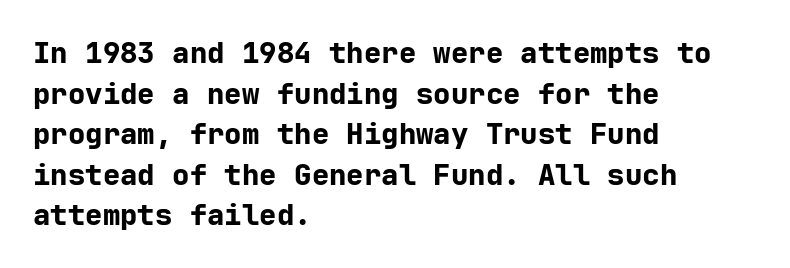
{"serif": "no", "italic": "no", "bold": "yes", "weight": "bold", "width": "normal", "stroke_contrast": "low", "x_height": "medium", "underline": "no", "align": "left", "line_spacing": "normal", "line_spacing_ratio": 1.4, "letter_spacing": "normal", "letter_spacing_em": 0.0, "glyph_px": 29}
